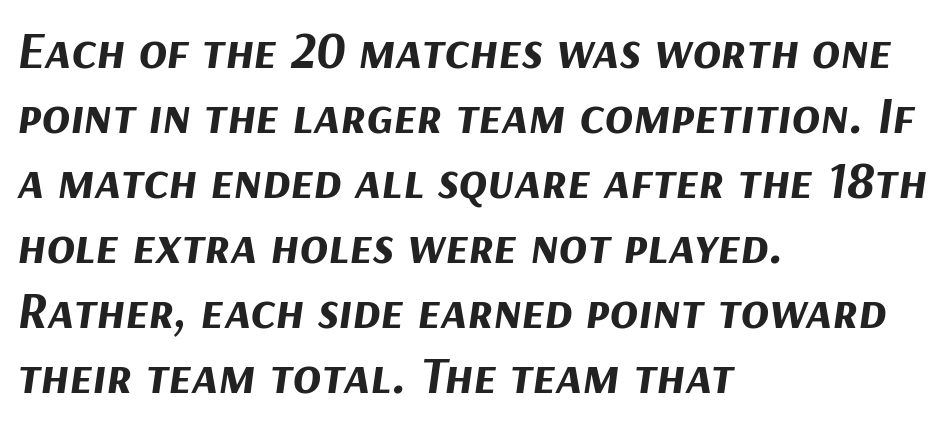
{"italic": "yes", "lean": "right", "slant_degrees": 9, "bold": "yes", "weight": "bold", "width": "normal", "stroke_contrast": "medium", "x_height": "medium", "monospaced": "no", "underline": "no", "align": "left", "line_spacing": "normal", "line_spacing_ratio": 1.25, "letter_spacing": "normal", "letter_spacing_em": 0.0, "glyph_px": 52}
